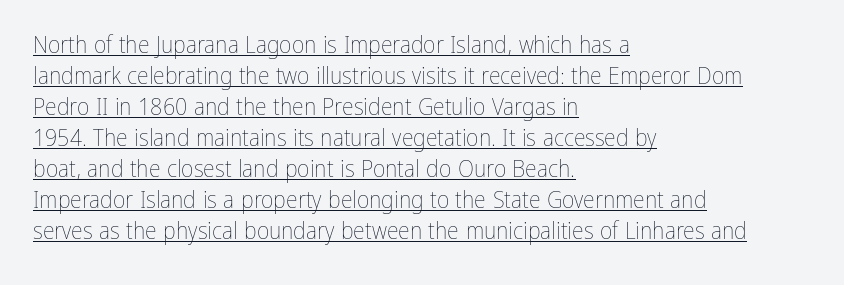
Q: Is the text bold? A: No.
Q: Is the text italic (slanted)? A: No, it is upright.
Q: Is the text underlined? A: Yes.
Q: How is the paragraph aligned? A: Left-aligned.
Q: Is the spacing between letters normal or unusually wide? A: Normal.
Q: Is the spacing between lines tight, normal or loose? A: Normal.
